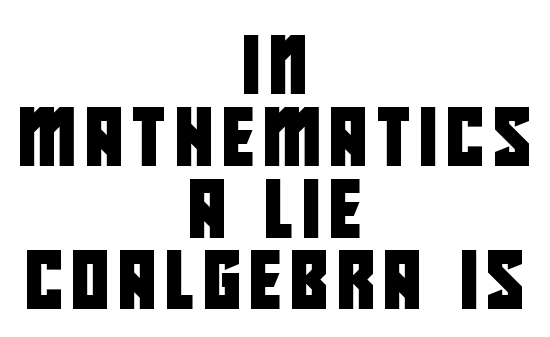
The image shows 57 px condensed sans-serif type; set centered, normal line spacing (1.26x), not underlined; low stroke contrast and a large x-height.
